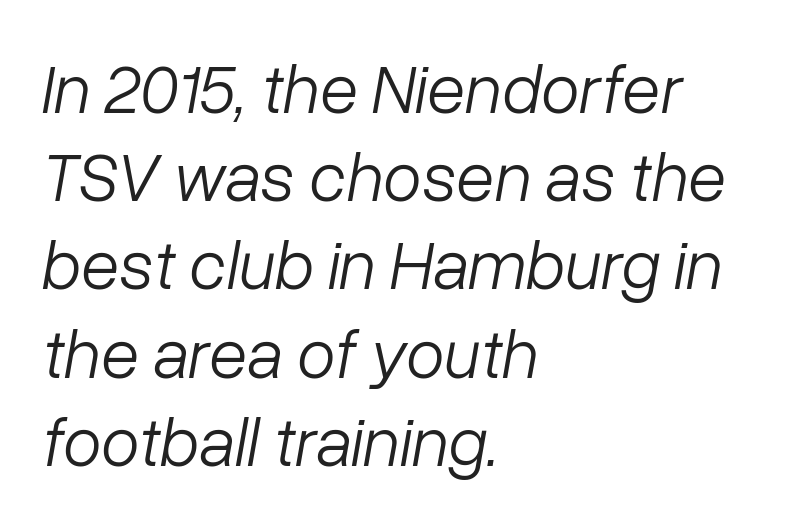
Q: Is the text bold? A: No.
Q: Is the text italic (slanted)? A: Yes, it leans right by about 10 degrees.
Q: Is the text underlined? A: No.
Q: How is the paragraph aligned? A: Left-aligned.
Q: Is the spacing between letters normal or unusually wide? A: Normal.
Q: Is the spacing between lines tight, normal or loose? A: Normal.
Q: Width (condensed, normal, or wide)? A: Normal.
Q: Stroke contrast? A: Low.
Q: x-height? A: Medium.
Q: Monospaced? A: No.
